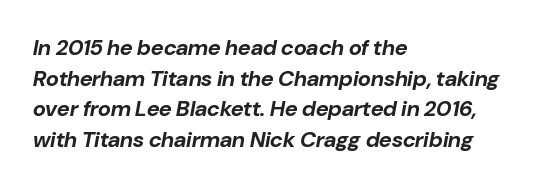
Does the lettering tilt? It does — this is italic. How are the letters spaced? Ordinarily, with no added tracking. The sample has been set heavy, in full bold. The space beneath each line is pristine and unruled. Compared with a centered layout, this one pins lines to the left instead. Horizontal bands of white between lines are of average thickness.
